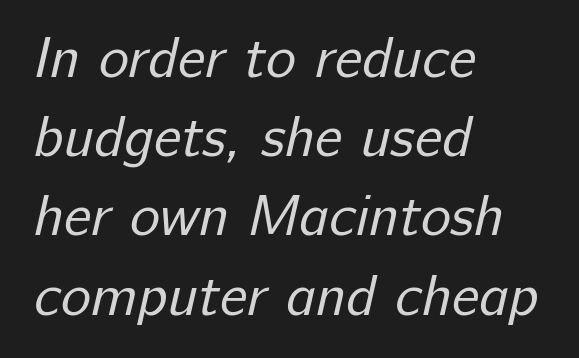
Q: Is the text bold? A: No.
Q: Is the typeface a serif or a sans-serif typeface? A: Sans-serif.
Q: Is the text underlined? A: No.
Q: How is the paragraph aligned? A: Left-aligned.
Q: Is the spacing between letters normal or unusually wide? A: Normal.
Q: Is the spacing between lines tight, normal or loose? A: Normal.
Q: Width (condensed, normal, or wide)? A: Normal.
Q: Stroke contrast? A: Low.
Q: x-height? A: Medium.
Q: Monospaced? A: No.
